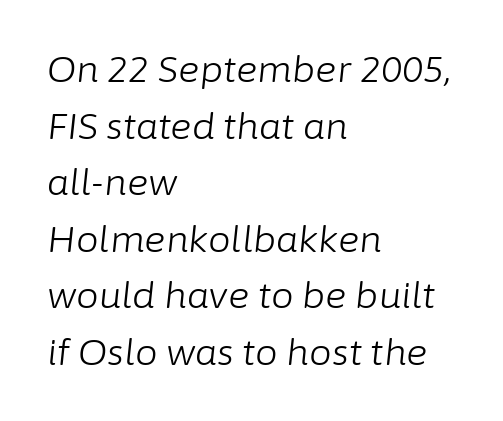
Inter-character spacing is left at the font's built-in metrics. Every row of glyphs begins at an identical x-position on the left. Caption: face not bold, strokes unweighted. You can tell it's italic because the verticals aren't actually vertical. Think of a printed novel: that variable character pitch is what you see here. Glance below the letters and you will spot only blank space.
